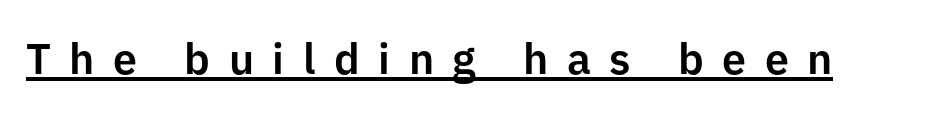
The image shows 43 px sans-serif type, upright; set unusually wide letter spacing (+0.43 em), underlined; low stroke contrast and a medium x-height.
